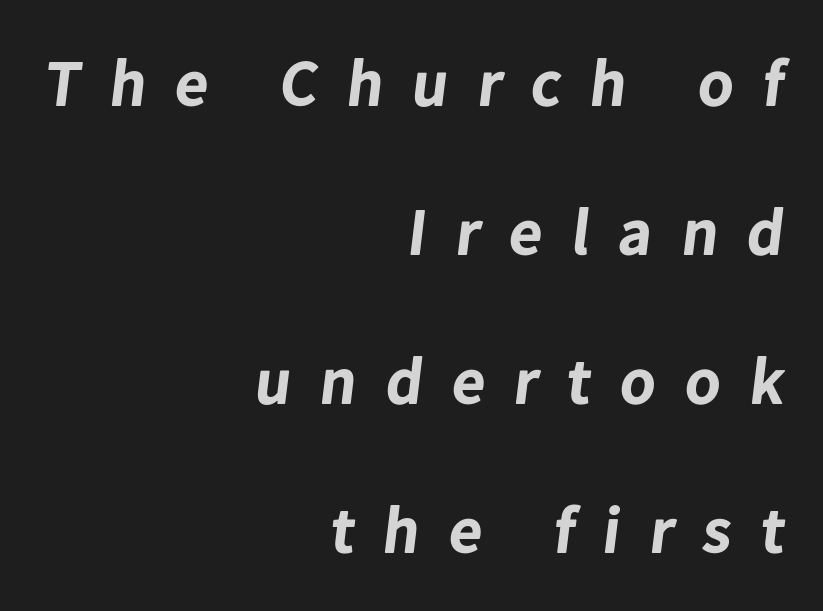
Are there feet on the stems? There aren't — it's a sans. Words float on clear page, feet unadorned. Horizontal alignment here is rightward, an uncommon choice for prose. The horizontal fit of the characters is loose and conspicuously gappy. Is the type bold? Yes — the strokes are clearly thick and heavy.
